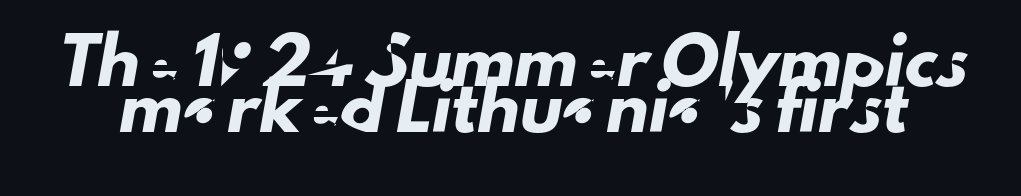
Q: Is the typeface a serif or a sans-serif typeface? A: Sans-serif.
Q: Is the text underlined? A: No.
Q: Is the spacing between letters normal or unusually wide? A: Normal.
Q: Is the spacing between lines tight, normal or loose? A: Tight.
Q: Width (condensed, normal, or wide)? A: Normal.
Q: Stroke contrast? A: Low.
Q: x-height? A: Small.
Q: Monospaced? A: No.
